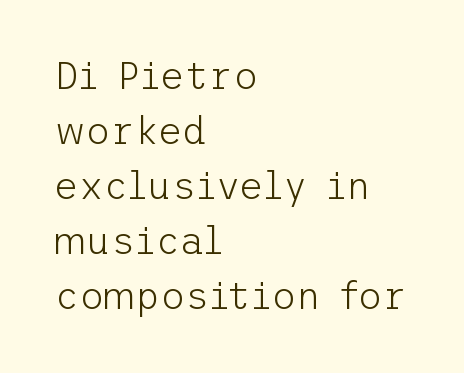
Q: Is the text bold? A: No.
Q: Is the text italic (slanted)? A: No, it is upright.
Q: Is the typeface a serif or a sans-serif typeface? A: Sans-serif.
Q: Is the text underlined? A: No.
Q: How is the paragraph aligned? A: Left-aligned.
Q: Is the spacing between letters normal or unusually wide? A: Normal.
Q: Is the spacing between lines tight, normal or loose? A: Normal.
Q: Width (condensed, normal, or wide)? A: Normal.
Q: Stroke contrast? A: Low.
Q: x-height? A: Medium.
